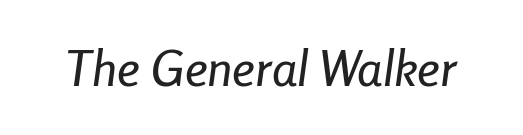
No word sits above an underline. The rendering keeps characters at their native spacing. Proportional: the letters do not fall into vertical columns. Italic: yes, the glyphs are oblique.
